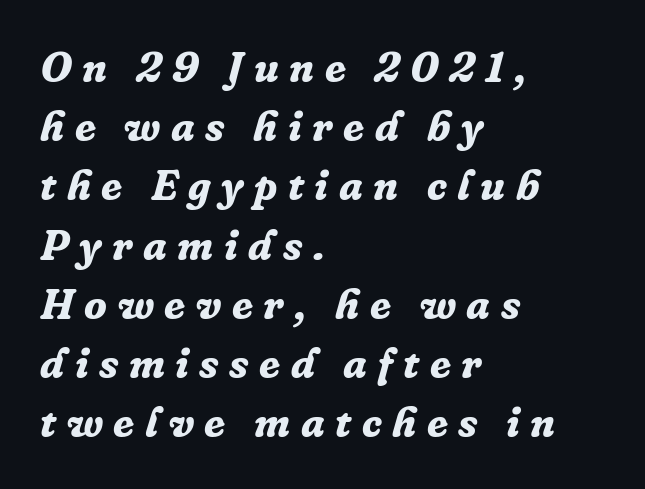
The image shows 42 px bold serif type, italic (leaning right); set left-aligned, normal line spacing (1.41x), unusually wide letter spacing (+0.25 em), not underlined; low stroke contrast and a medium x-height.
